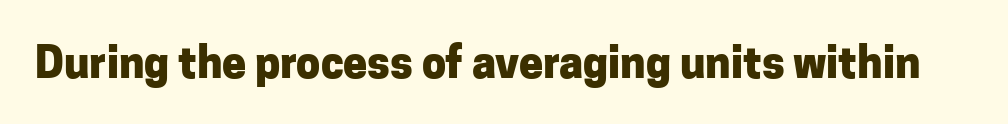
The image shows 43 px heavy sans-serif type, upright; set normal letter spacing, not underlined; low stroke contrast and a medium x-height.
